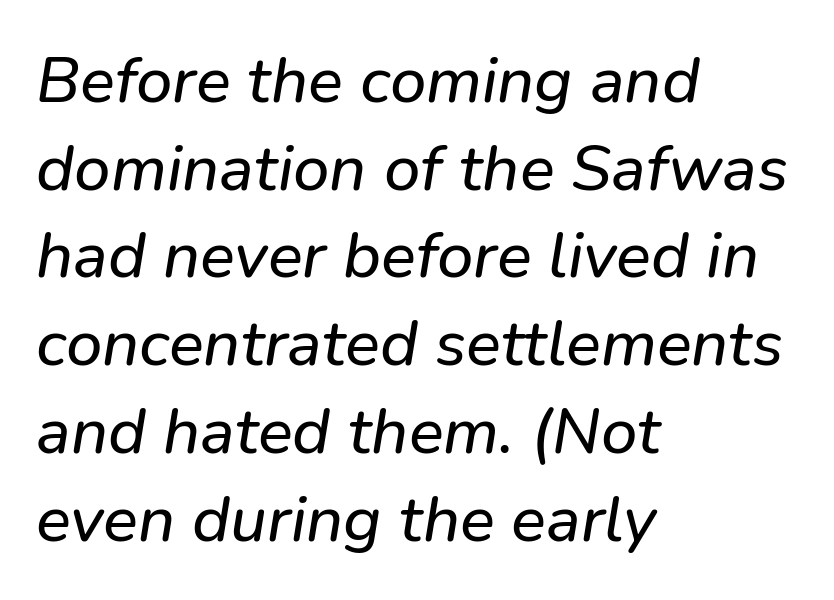
Q: Is the text italic (slanted)? A: Yes, it leans right by about 9 degrees.
Q: Is the text underlined? A: No.
Q: How is the paragraph aligned? A: Left-aligned.
Q: Is the spacing between letters normal or unusually wide? A: Normal.
Q: Is the spacing between lines tight, normal or loose? A: Normal.
Q: Width (condensed, normal, or wide)? A: Normal.
Q: Stroke contrast? A: Low.
Q: x-height? A: Medium.
Q: Monospaced? A: No.
